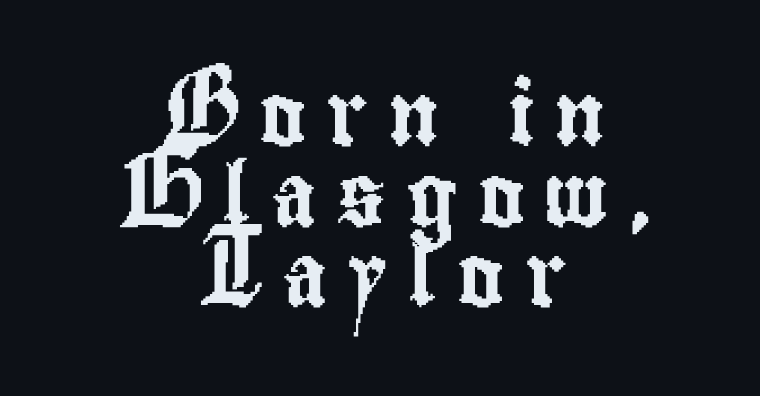
{"serif": "no", "italic": "no", "width": "condensed", "stroke_contrast": "low", "x_height": "small", "monospaced": "no", "underline": "no", "align": "center", "line_spacing": "normal", "line_spacing_ratio": 1.28, "letter_spacing": "wide", "letter_spacing_em": 0.32, "glyph_px": 63}
